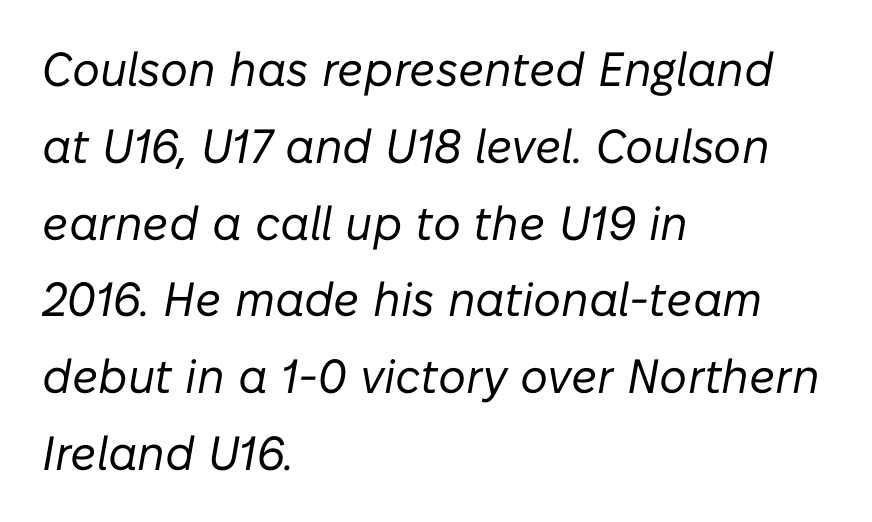
Q: Is the text bold? A: No.
Q: Is the text italic (slanted)? A: Yes, it leans right by about 10 degrees.
Q: Is the text underlined? A: No.
Q: How is the paragraph aligned? A: Left-aligned.
Q: Is the spacing between letters normal or unusually wide? A: Normal.
Q: Is the spacing between lines tight, normal or loose? A: Normal.
Q: Width (condensed, normal, or wide)? A: Normal.
Q: Stroke contrast? A: Low.
Q: x-height? A: Medium.
Q: Monospaced? A: No.
